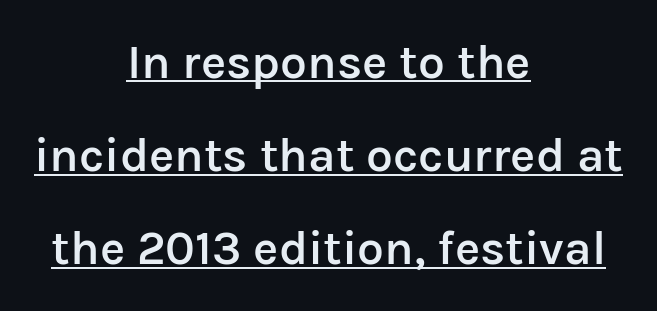
{"serif": "no", "italic": "no", "bold": "semi", "weight": "semibold", "width": "normal", "stroke_contrast": "low", "x_height": "medium", "monospaced": "no", "underline": "yes", "align": "center", "line_spacing": "loose", "line_spacing_ratio": 1.94, "letter_spacing": "normal", "letter_spacing_em": 0.0, "glyph_px": 48}
